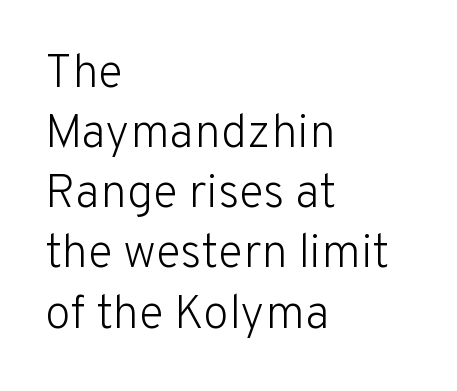
{"serif": "no", "italic": "no", "bold": "no", "weight": "light", "width": "normal", "stroke_contrast": "low", "x_height": "medium", "monospaced": "no", "underline": "no", "align": "left", "line_spacing": "normal", "line_spacing_ratio": 1.28, "letter_spacing": "normal", "letter_spacing_em": 0.0, "glyph_px": 47}
